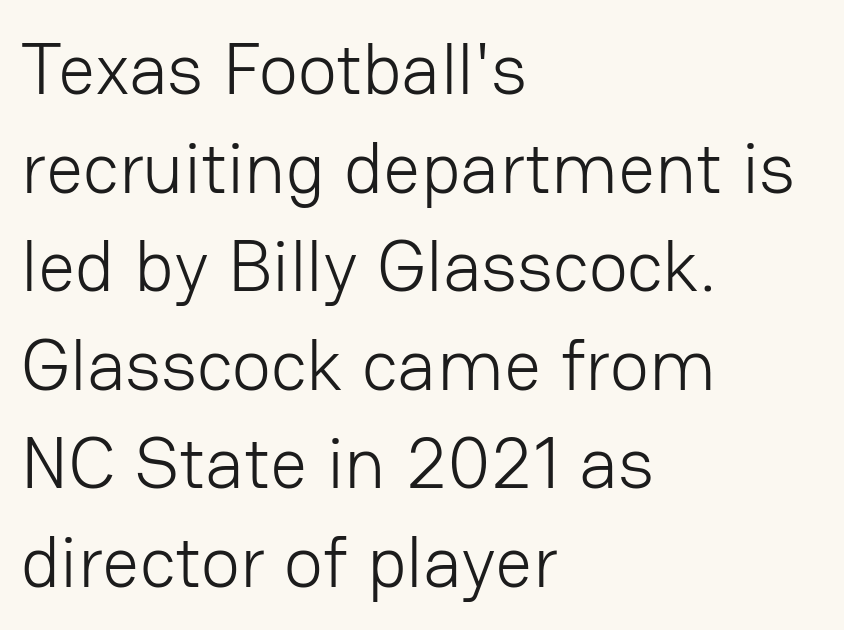
{"serif": "no", "italic": "no", "bold": "no", "weight": "light", "width": "normal", "stroke_contrast": "low", "x_height": "medium", "monospaced": "no", "underline": "no", "align": "left", "line_spacing": "normal", "line_spacing_ratio": 1.35, "letter_spacing": "normal", "letter_spacing_em": 0.0, "glyph_px": 73}
